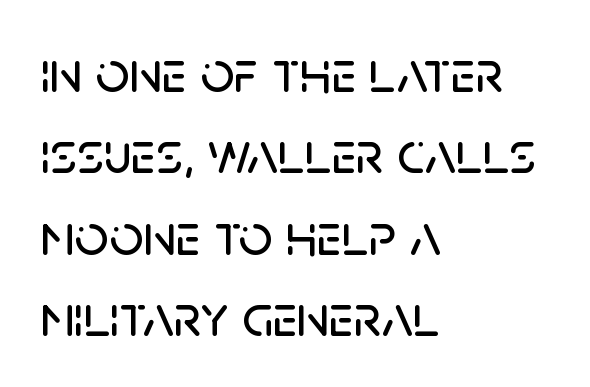
The image shows 59 px sans-serif type, upright; set left-aligned, normal line spacing (1.38x), normal letter spacing, not underlined; low stroke contrast and a large x-height.
